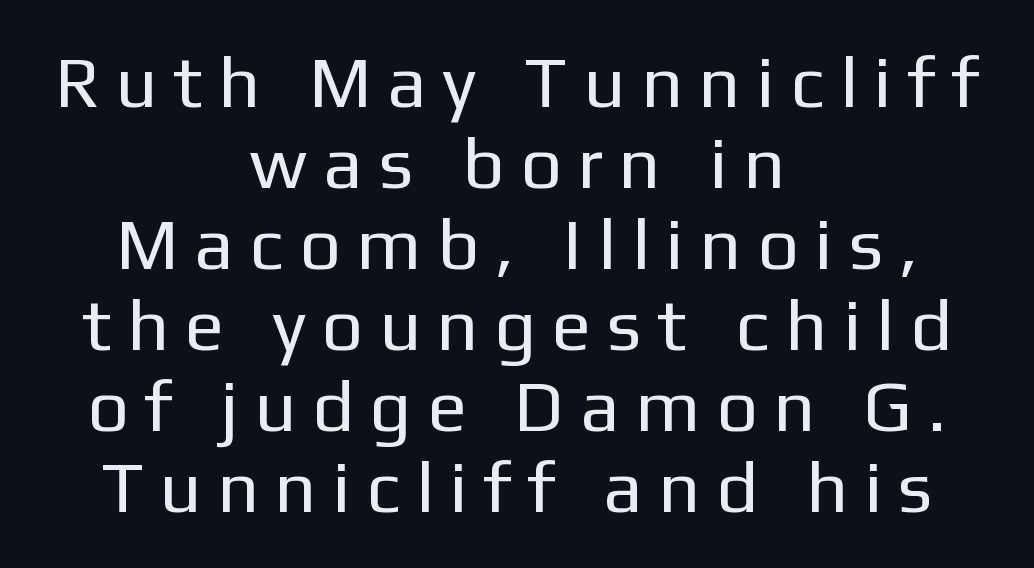
Q: Is the text bold? A: No.
Q: Is the text italic (slanted)? A: No, it is upright.
Q: Is the typeface a serif or a sans-serif typeface? A: Sans-serif.
Q: Is the text underlined? A: No.
Q: How is the paragraph aligned? A: Centered.
Q: Is the spacing between letters normal or unusually wide? A: Unusually wide.
Q: Is the spacing between lines tight, normal or loose? A: Tight.
Q: Width (condensed, normal, or wide)? A: Normal.
Q: Stroke contrast? A: Low.
Q: x-height? A: Medium.
Q: Monospaced? A: No.
